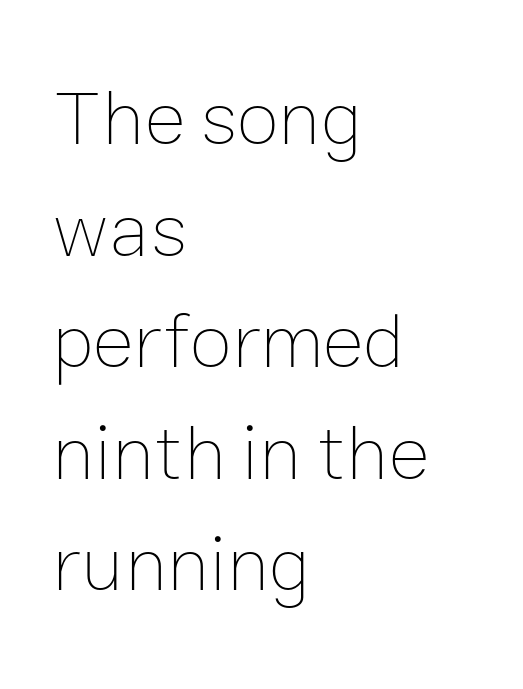
The image shows 78 px thin type, upright; set left-aligned, normal line spacing (1.43x), normal letter spacing, not underlined; low stroke contrast and a medium x-height.
